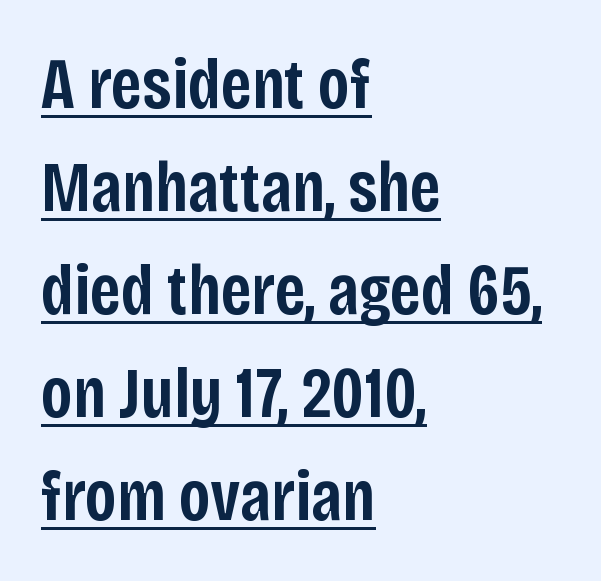
The image shows 72 px semibold, condensed sans-serif type, upright; set left-aligned, normal line spacing (1.43x), normal letter spacing, underlined; low stroke contrast and a large x-height.
